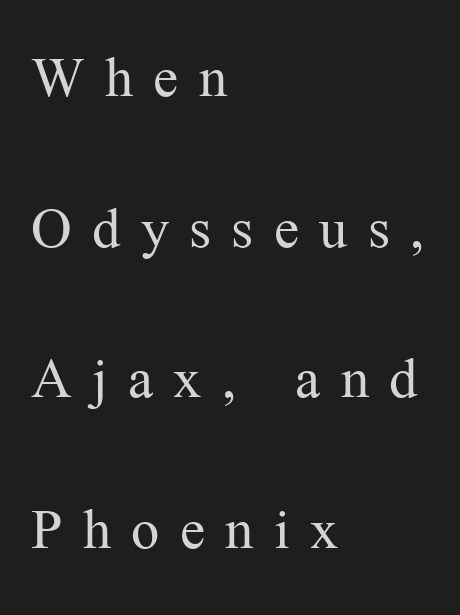
Q: Is the text bold? A: No.
Q: Is the text italic (slanted)? A: No, it is upright.
Q: Is the typeface a serif or a sans-serif typeface? A: Serif.
Q: Is the text underlined? A: No.
Q: How is the paragraph aligned? A: Left-aligned.
Q: Is the spacing between letters normal or unusually wide? A: Unusually wide.
Q: Is the spacing between lines tight, normal or loose? A: Loose.
Q: Width (condensed, normal, or wide)? A: Normal.
Q: Stroke contrast? A: Medium.
Q: x-height? A: Medium.
Q: Monospaced? A: No.
